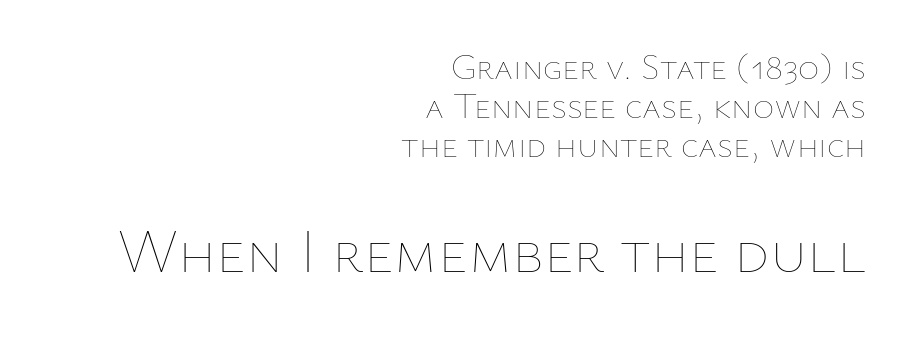
{"italic": "no", "bold": "no", "weight": "thin", "width": "normal", "stroke_contrast": "low", "x_height": "medium", "monospaced": "no", "underline": "no", "align": "right", "line_spacing": "tight", "line_spacing_ratio": 1.09, "letter_spacing": "normal", "letter_spacing_em": 0.0, "larger_block": "second", "size_ratio": 1.75, "glyph_px": 63}
